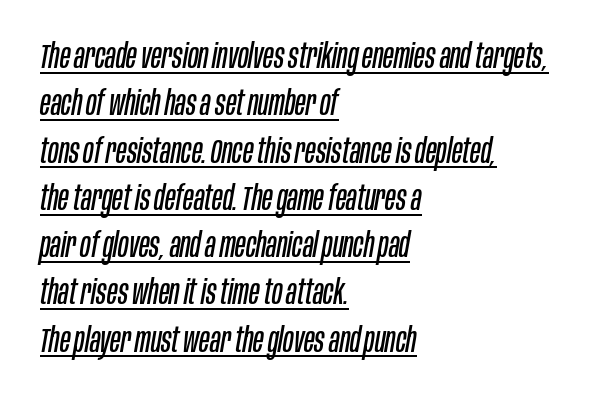
{"italic": "yes", "lean": "right", "slant_degrees": 10, "bold": "no", "weight": "regular", "width": "condensed", "stroke_contrast": "low", "x_height": "large", "monospaced": "no", "underline": "yes", "align": "left", "line_spacing": "normal", "line_spacing_ratio": 1.39, "letter_spacing": "normal", "letter_spacing_em": 0.0, "glyph_px": 34}
